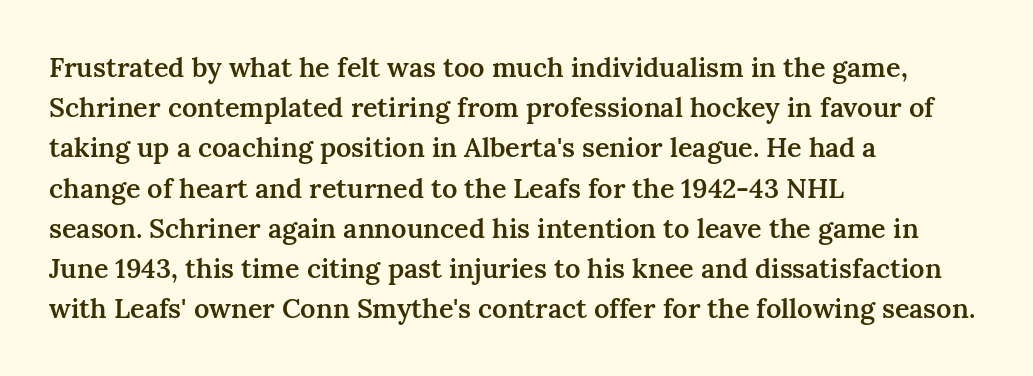
Q: Is the text bold? A: Semi-bold.
Q: Is the text italic (slanted)? A: No, it is upright.
Q: Is the text underlined? A: No.
Q: How is the paragraph aligned? A: Left-aligned.
Q: Is the spacing between letters normal or unusually wide? A: Normal.
Q: Is the spacing between lines tight, normal or loose? A: Normal.
